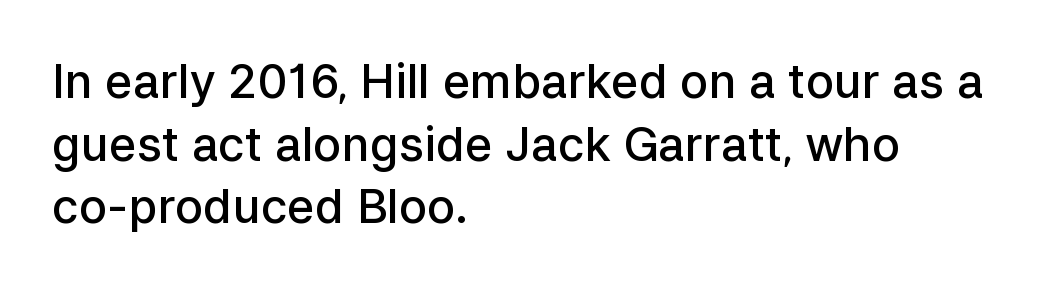
{"serif": "no", "italic": "no", "bold": "semi", "weight": "semibold", "width": "normal", "stroke_contrast": "low", "x_height": "medium", "monospaced": "no", "underline": "no", "align": "left", "line_spacing": "normal", "line_spacing_ratio": 1.33, "letter_spacing": "normal", "letter_spacing_em": 0.0, "glyph_px": 47}
